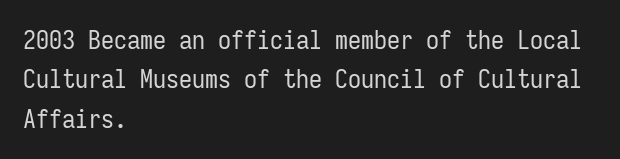
{"italic": "no", "bold": "no", "underline": "no", "align": "left", "line_spacing": "normal", "line_spacing_ratio": 1.51, "letter_spacing": "normal", "letter_spacing_em": 0.0, "glyph_px": 26}
